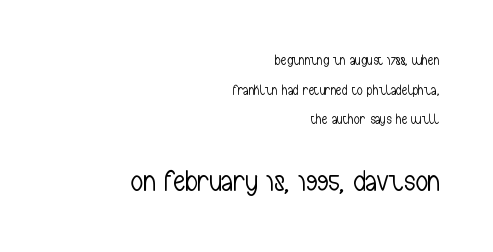
Q: Is the text bold? A: No.
Q: Is the text italic (slanted)? A: No, it is upright.
Q: Is the typeface a serif or a sans-serif typeface? A: Sans-serif.
Q: Is the text underlined? A: No.
Q: How is the paragraph aligned? A: Right-aligned.
Q: Is the spacing between letters normal or unusually wide? A: Normal.
Q: Is the spacing between lines tight, normal or loose? A: Loose.
Q: Which block of text is set in a larger size, the first (top) or the second (bottom)? A: The second (bottom) one.
Q: Width (condensed, normal, or wide)? A: Condensed.
Q: Stroke contrast? A: Low.
Q: x-height? A: Medium.
Q: Monospaced? A: No.
